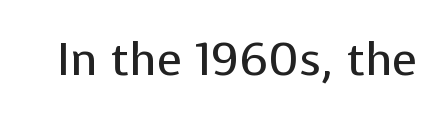
{"serif": "no", "italic": "no", "bold": "no", "weight": "regular", "width": "normal", "stroke_contrast": "low", "x_height": "medium", "monospaced": "no", "underline": "no", "letter_spacing": "normal", "letter_spacing_em": 0.0, "glyph_px": 46}
